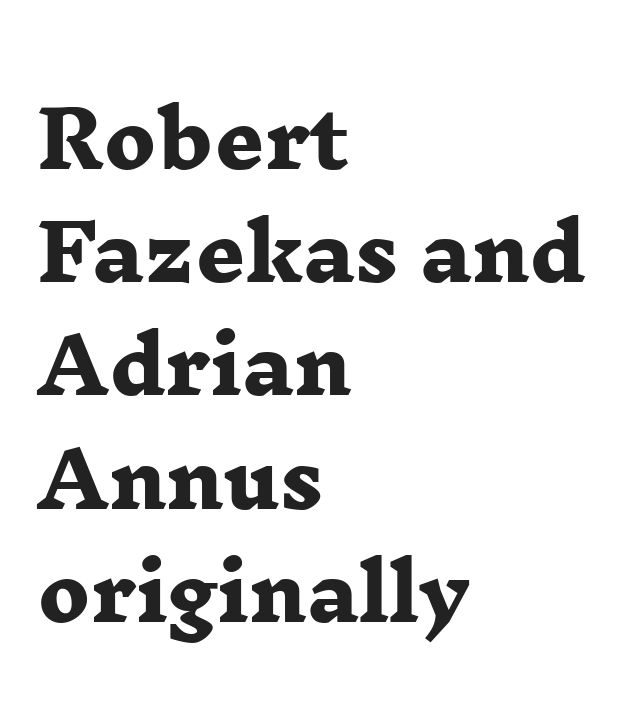
The image shows 77 px heavy, wide serif type; set left-aligned, normal line spacing (1.47x), normal letter spacing, not underlined; low stroke contrast and a medium x-height.
